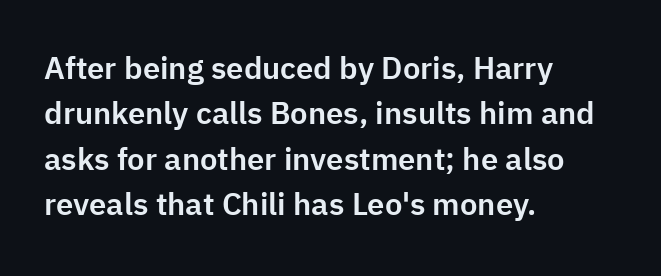
{"serif": "no", "italic": "no", "width": "normal", "stroke_contrast": "low", "x_height": "medium", "monospaced": "no", "underline": "no", "align": "left", "line_spacing": "normal", "line_spacing_ratio": 1.46, "letter_spacing": "normal", "letter_spacing_em": 0.0, "glyph_px": 31}
